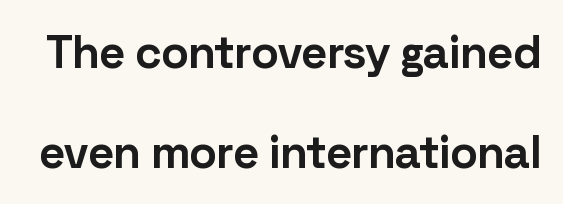
Spacing between characters is what you'd get straight out of the box. This is the regular roman posture of the typeface. These lines are composed in type without serifs. The space directly below the letters is spotless.
